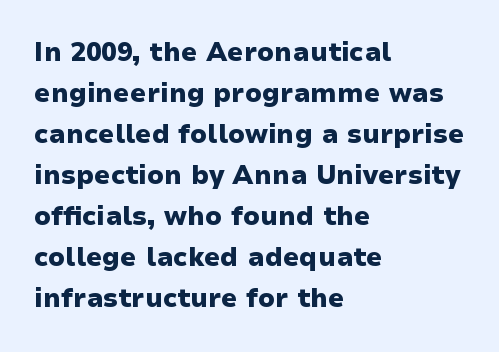
{"italic": "no", "bold": "yes", "underline": "no", "align": "left", "line_spacing": "normal", "line_spacing_ratio": 1.58, "letter_spacing": "normal", "letter_spacing_em": 0.0, "glyph_px": 26}
